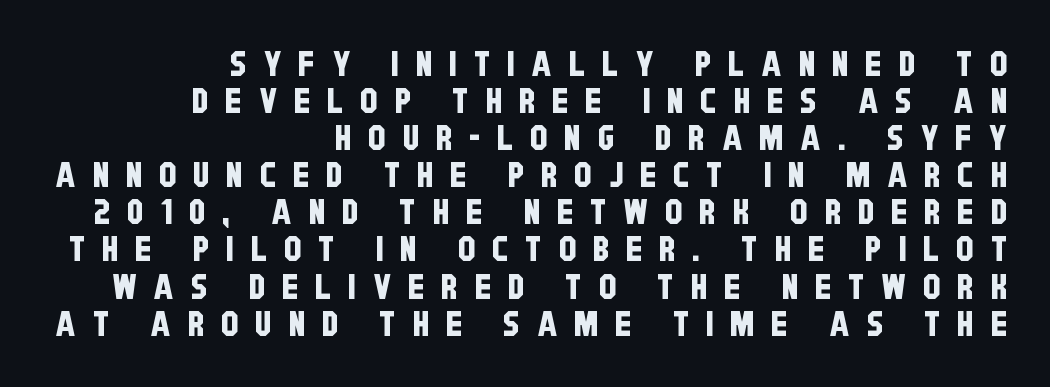
The image shows 35 px condensed sans-serif type; set right-aligned, tight line spacing (1.06x), unusually wide letter spacing (+0.48 em), not underlined; low stroke contrast and a large x-height.
